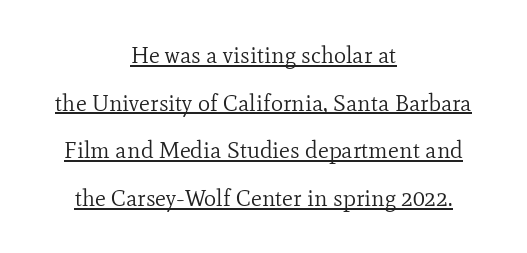
Q: Is the text bold? A: No.
Q: Is the text italic (slanted)? A: No, it is upright.
Q: Is the text underlined? A: Yes.
Q: How is the paragraph aligned? A: Centered.
Q: Is the spacing between letters normal or unusually wide? A: Normal.
Q: Is the spacing between lines tight, normal or loose? A: Loose.
